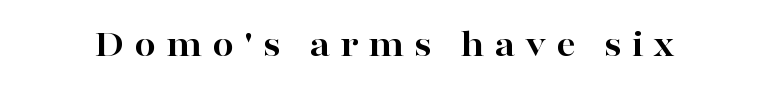
{"serif": "yes", "italic": "no", "bold": "yes", "weight": "bold", "width": "wide", "stroke_contrast": "high", "x_height": "medium", "monospaced": "no", "underline": "no", "letter_spacing": "wide", "letter_spacing_em": 0.25, "glyph_px": 39}
